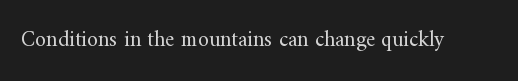
{"italic": "no", "bold": "no", "underline": "no", "letter_spacing": "normal", "letter_spacing_em": 0.0, "glyph_px": 22}
